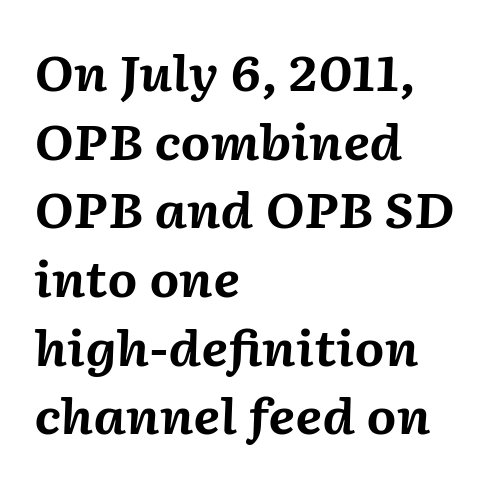
{"italic": "yes", "lean": "right", "slant_degrees": 2, "bold": "yes", "weight": "bold", "width": "normal", "stroke_contrast": "medium", "x_height": "medium", "monospaced": "no", "underline": "no", "align": "left", "line_spacing": "normal", "line_spacing_ratio": 1.43, "letter_spacing": "normal", "letter_spacing_em": 0.0, "glyph_px": 48}
